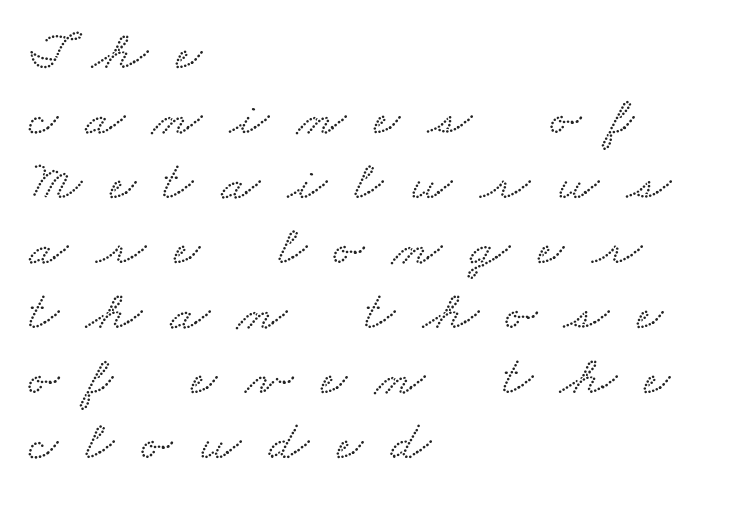
Which margin do the lines hug? The left one — the right edge is uneven. These lines are rendered in a variable-pitch font. Words appear elongated and porous because spacing is wide. The font family rendered here belongs to the serif group. Plain, unruled lines of type.
